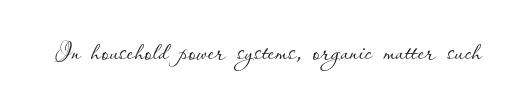
Q: Is the text bold? A: No.
Q: Is the text italic (slanted)? A: Yes.
Q: Is the text underlined? A: No.
Q: Is the spacing between letters normal or unusually wide? A: Normal.
Q: Width (condensed, normal, or wide)? A: Normal.
Q: Stroke contrast? A: Low.
Q: x-height? A: Small.
Q: Monospaced? A: No.
